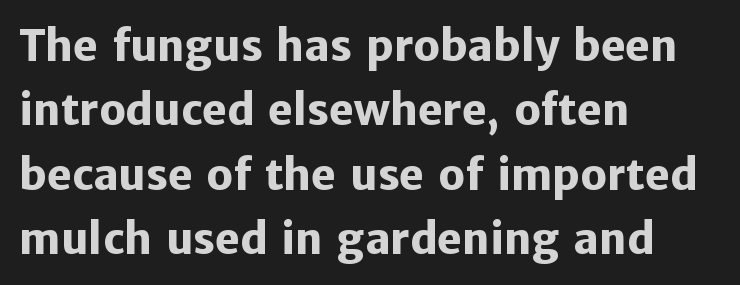
The image shows 42 px heavy sans-serif type, upright; set left-aligned, normal line spacing (1.53x), normal letter spacing, not underlined; low stroke contrast and a medium x-height.
